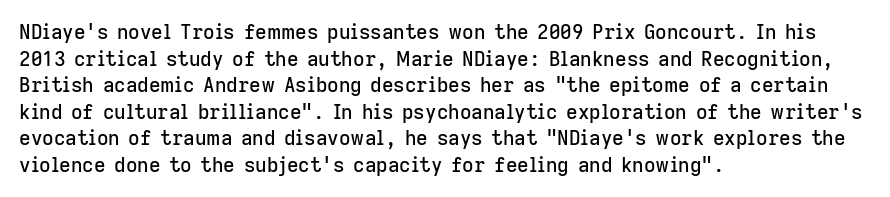
Q: Is the text italic (slanted)? A: No, it is upright.
Q: Is the text underlined? A: No.
Q: How is the paragraph aligned? A: Left-aligned.
Q: Is the spacing between letters normal or unusually wide? A: Normal.
Q: Is the spacing between lines tight, normal or loose? A: Normal.
